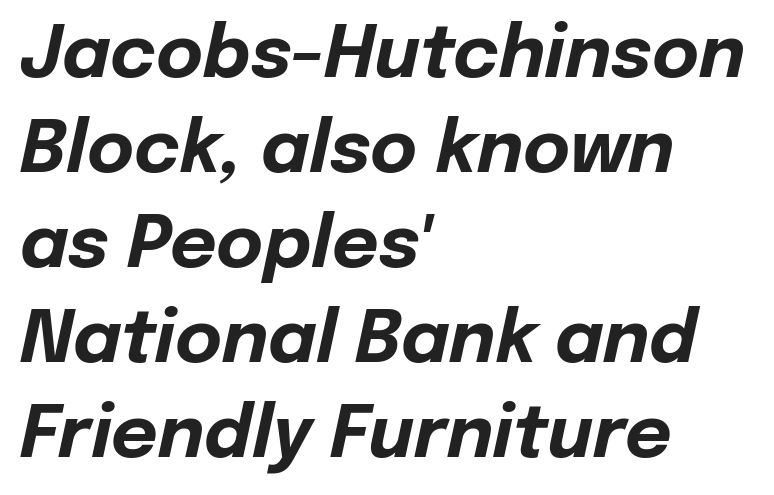
{"italic": "yes", "lean": "right", "slant_degrees": 12, "bold": "yes", "weight": "bold", "width": "normal", "stroke_contrast": "low", "x_height": "medium", "monospaced": "no", "underline": "no", "align": "left", "line_spacing": "normal", "line_spacing_ratio": 1.32, "letter_spacing": "normal", "letter_spacing_em": 0.0, "glyph_px": 72}
